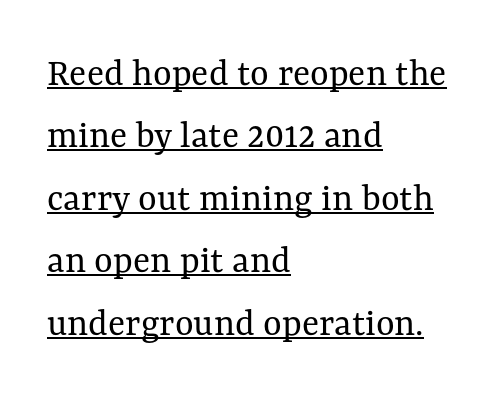
The image shows 40 px regular-weight type, upright; set left-aligned, normal line spacing (1.56x), normal letter spacing, underlined; medium stroke contrast and a medium x-height.
